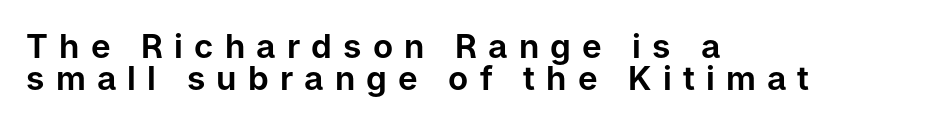
Nothing sits at the stroke ends, so this counts as sans-serif. Notice how descenders almost collide with the ascenders below — that's tight leading. A student would call this left alignment; a typographer would say flush left, rag right. A typesetter would call this proportional, since set widths differ per character. The area under the type is left untouched. If you drew a line through each stem, it would be perfectly vertical.
